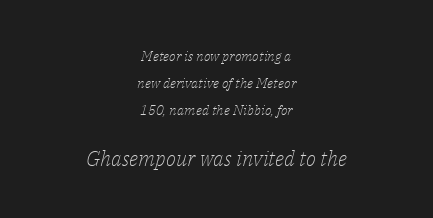
Compared with typical paragraphs, the rows here are farther apart. Beneath every word, the page is bare. Both edges are ragged and mirror each other, which tells us the setting is centered. Size hierarchy here favors the trailing block over the leading one.
